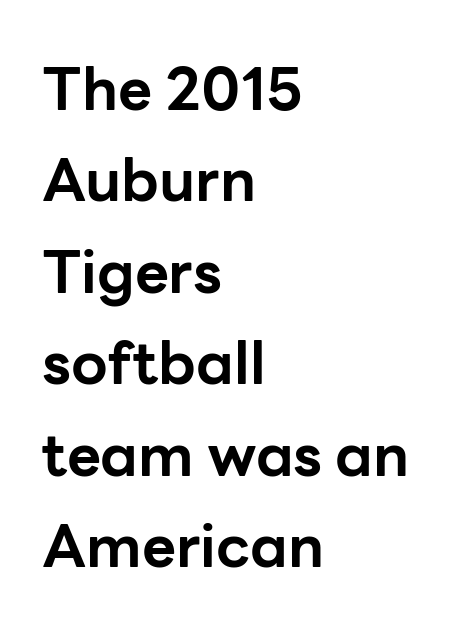
{"serif": "no", "italic": "no", "bold": "yes", "weight": "bold", "width": "normal", "stroke_contrast": "low", "x_height": "medium", "monospaced": "no", "underline": "no", "align": "left", "line_spacing": "normal", "line_spacing_ratio": 1.55, "letter_spacing": "normal", "letter_spacing_em": 0.0, "glyph_px": 59}
